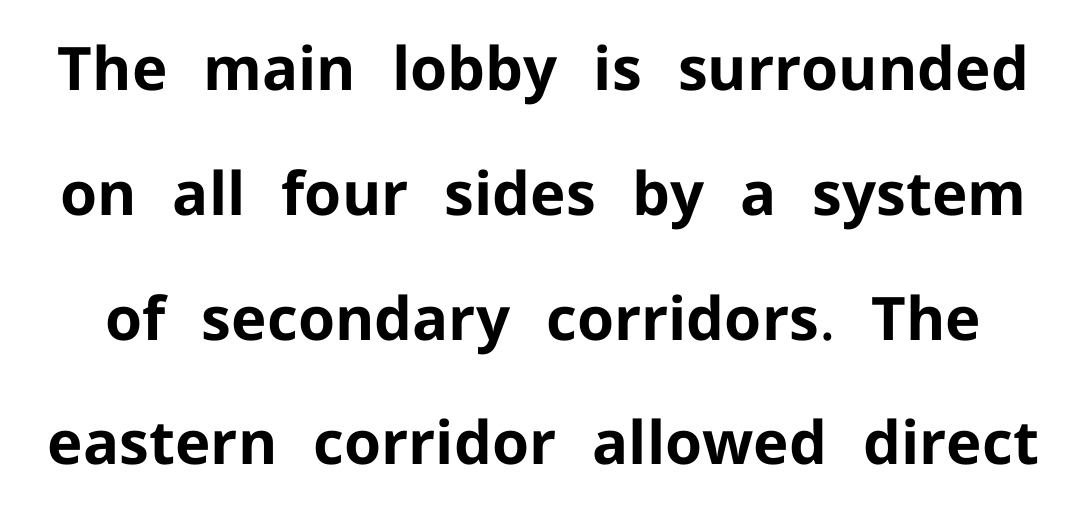
A dark, heavy texture on the line: the type is bold. This rendering leaves character spacing at its baseline value. Unmarked baselines from the first word to the last. Does the leading feel generous? Absolutely, it's lavish. Do the characters align in a grid? No, the font is proportional.
